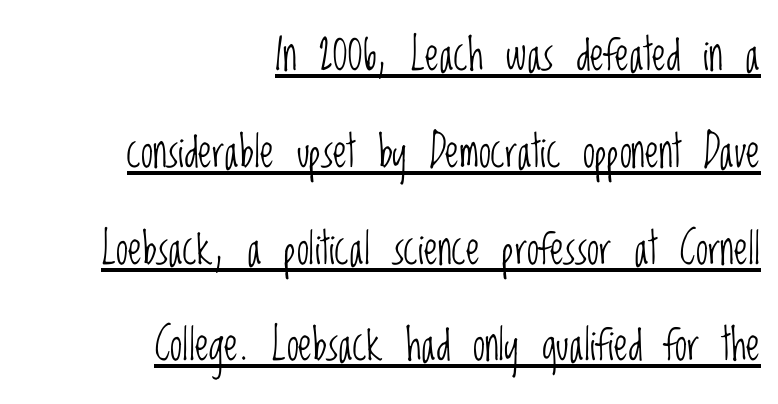
Note the varied advance widths — an 'i' is clearly narrower than an 'm'. Vertical spacing — loose. Students, observe the line beneath the letters — that is underlining. Unlike italic type, these characters show no tilt at all. I'd call this a sans setting — the letters go barefoot. Weight: in the light-to-regular range.
